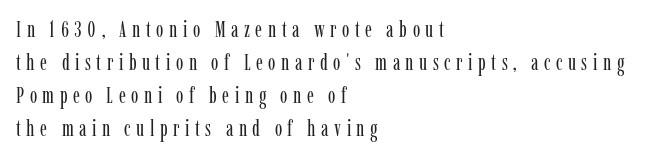
Q: Is the text bold? A: No.
Q: Is the text italic (slanted)? A: No, it is upright.
Q: Is the text underlined? A: No.
Q: How is the paragraph aligned? A: Left-aligned.
Q: Is the spacing between letters normal or unusually wide? A: Unusually wide.
Q: Is the spacing between lines tight, normal or loose? A: Normal.
